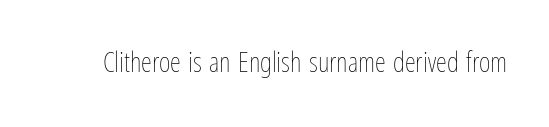
{"italic": "no", "bold": "no", "weight": "thin", "width": "condensed", "stroke_contrast": "low", "x_height": "medium", "monospaced": "no", "underline": "no", "letter_spacing": "normal", "letter_spacing_em": 0.0, "glyph_px": 28}
